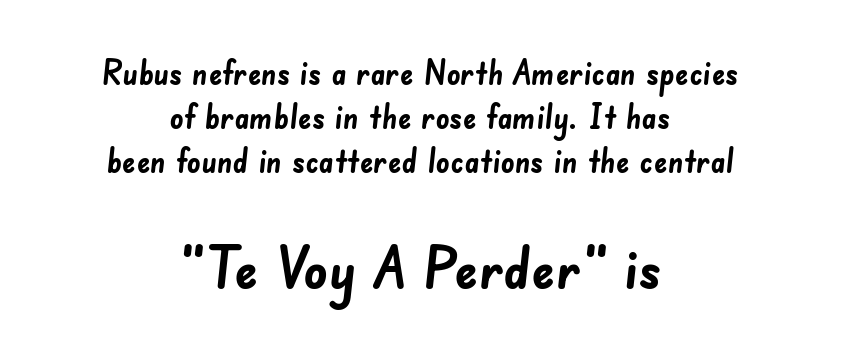
{"serif": "no", "bold": "yes", "weight": "semibold", "width": "normal", "stroke_contrast": "low", "x_height": "small", "monospaced": "no", "underline": "no", "align": "center", "line_spacing": "normal", "line_spacing_ratio": 1.29, "letter_spacing": "normal", "letter_spacing_em": 0.0, "larger_block": "second", "size_ratio": 1.74, "glyph_px": 59}
